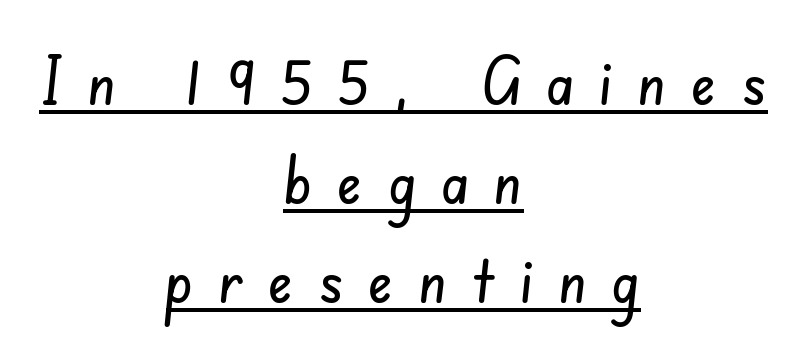
I'd call this a sans setting — the letters go barefoot. The face used here is rendered with a markedly widened letterfit. This sample is center-justified, so both line endings float freely. This sample keeps an unexceptional amount of space between lines. What decoration does the sample have? An underline. You could not count columns in this text — the font is proportionally spaced.
